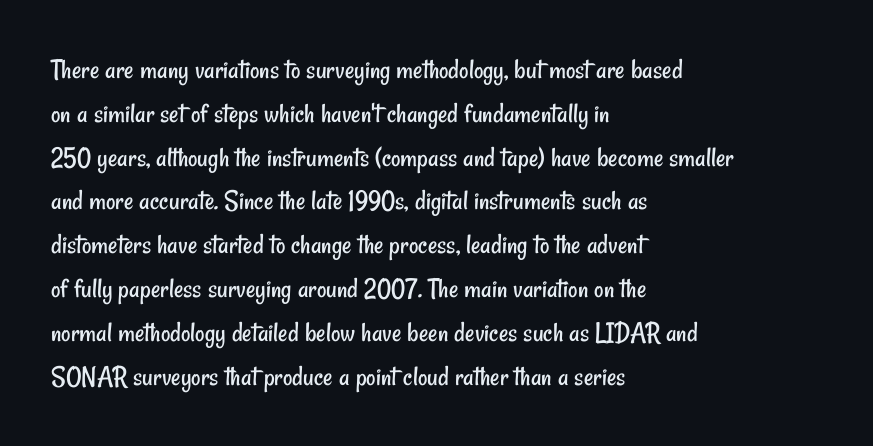
Q: Is the text bold? A: No.
Q: Is the typeface a serif or a sans-serif typeface? A: Sans-serif.
Q: Is the text underlined? A: No.
Q: How is the paragraph aligned? A: Left-aligned.
Q: Is the spacing between letters normal or unusually wide? A: Normal.
Q: Is the spacing between lines tight, normal or loose? A: Normal.
Q: Width (condensed, normal, or wide)? A: Condensed.
Q: Stroke contrast? A: Low.
Q: x-height? A: Small.
Q: Monospaced? A: No.
